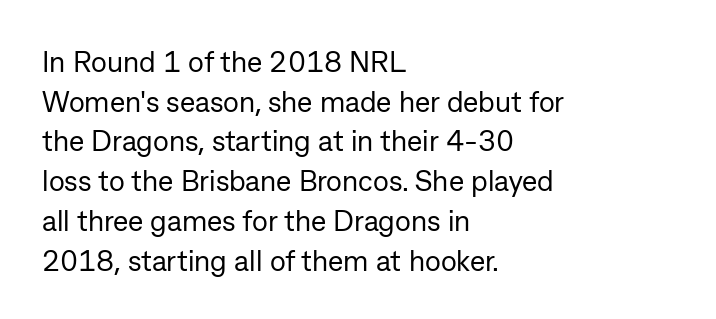
{"serif": "no", "italic": "no", "bold": "no", "weight": "regular", "width": "normal", "stroke_contrast": "low", "x_height": "medium", "monospaced": "no", "underline": "no", "align": "left", "line_spacing": "normal", "line_spacing_ratio": 1.37, "letter_spacing": "normal", "letter_spacing_em": 0.0, "glyph_px": 29}
